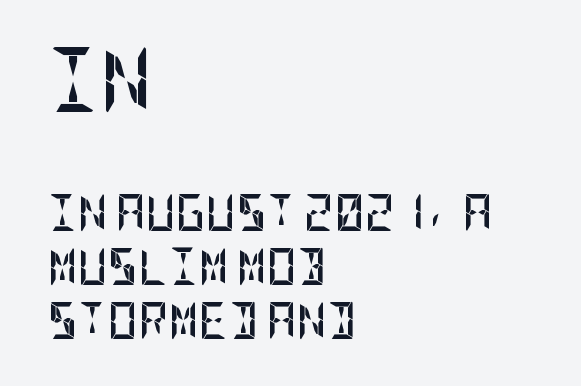
Q: Is the text bold? A: Yes.
Q: Is the text italic (slanted)? A: No, it is upright.
Q: Is the typeface a serif or a sans-serif typeface? A: Sans-serif.
Q: Is the text underlined? A: No.
Q: How is the paragraph aligned? A: Left-aligned.
Q: Is the spacing between letters normal or unusually wide? A: Normal.
Q: Is the spacing between lines tight, normal or loose? A: Normal.
Q: Which block of text is set in a larger size, the first (top) or the second (bottom)? A: The first (top) one.
Q: Width (condensed, normal, or wide)? A: Condensed.
Q: Stroke contrast? A: Low.
Q: x-height? A: Large.
